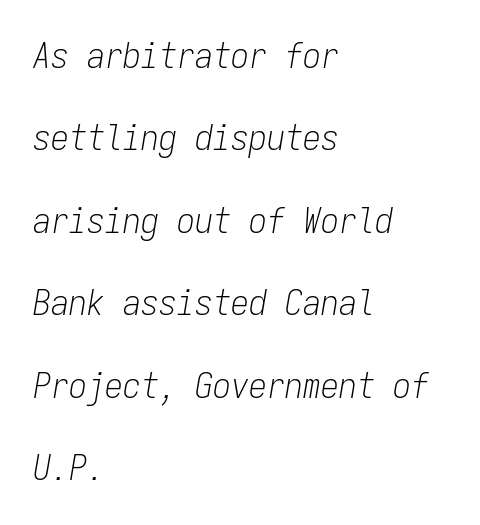
Q: Is the text bold? A: No.
Q: Is the text italic (slanted)? A: Yes, it leans right by about 9 degrees.
Q: Is the text underlined? A: No.
Q: How is the paragraph aligned? A: Left-aligned.
Q: Is the spacing between letters normal or unusually wide? A: Normal.
Q: Is the spacing between lines tight, normal or loose? A: Loose.
Q: Width (condensed, normal, or wide)? A: Condensed.
Q: Stroke contrast? A: Low.
Q: x-height? A: Medium.
Q: Monospaced? A: Yes.
